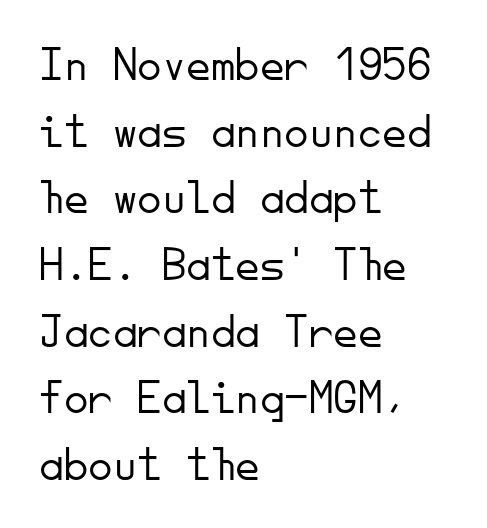
Q: Is the text bold? A: No.
Q: Is the text italic (slanted)? A: No, it is upright.
Q: Is the typeface a serif or a sans-serif typeface? A: Sans-serif.
Q: Is the text underlined? A: No.
Q: How is the paragraph aligned? A: Left-aligned.
Q: Is the spacing between letters normal or unusually wide? A: Normal.
Q: Is the spacing between lines tight, normal or loose? A: Normal.
Q: Width (condensed, normal, or wide)? A: Normal.
Q: Stroke contrast? A: Low.
Q: x-height? A: Small.
Q: Monospaced? A: Yes.
